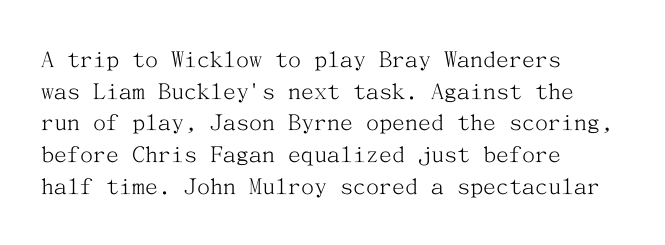
The image shows 26 px text type, upright; set left-aligned, line spacing 1.22x, normal letter spacing, not underlined.
